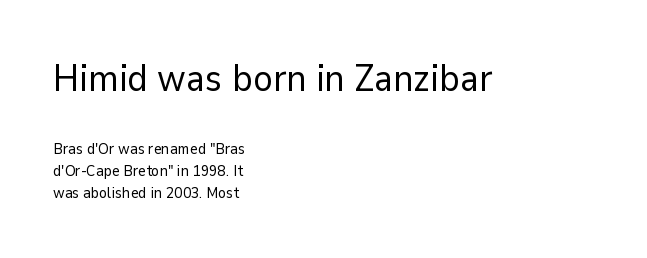
{"serif": "no", "italic": "no", "bold": "no", "weight": "regular", "width": "normal", "stroke_contrast": "low", "x_height": "medium", "monospaced": "no", "underline": "no", "align": "left", "line_spacing": "normal", "line_spacing_ratio": 1.49, "letter_spacing": "normal", "letter_spacing_em": 0.0, "larger_block": "first", "size_ratio": 2.47, "glyph_px": 37}
